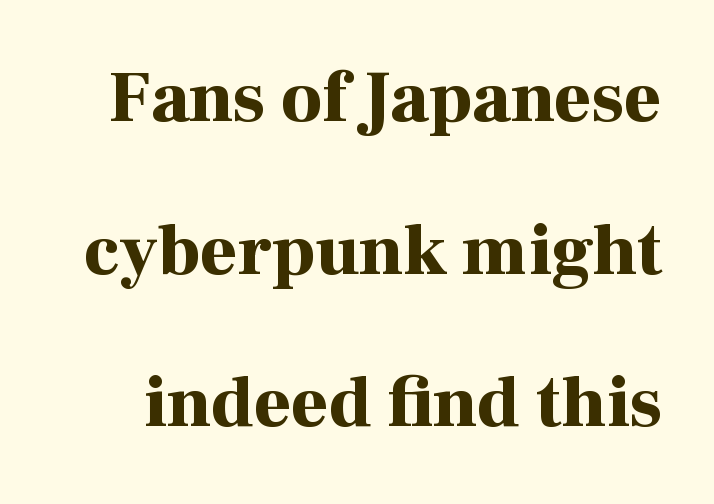
Q: Is the text bold? A: Yes.
Q: Is the text italic (slanted)? A: No, it is upright.
Q: Is the typeface a serif or a sans-serif typeface? A: Serif.
Q: Is the text underlined? A: No.
Q: Is the spacing between letters normal or unusually wide? A: Normal.
Q: Is the spacing between lines tight, normal or loose? A: Loose.
Q: Width (condensed, normal, or wide)? A: Normal.
Q: Stroke contrast? A: High.
Q: x-height? A: Medium.
Q: Monospaced? A: No.
